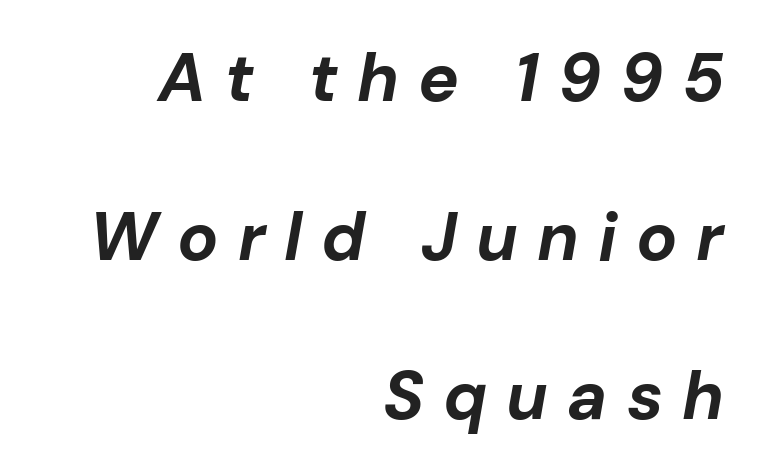
Q: Is the text bold? A: Yes.
Q: Is the text italic (slanted)? A: Yes, it leans right by about 10 degrees.
Q: Is the text underlined? A: No.
Q: How is the paragraph aligned? A: Right-aligned.
Q: Is the spacing between letters normal or unusually wide? A: Unusually wide.
Q: Is the spacing between lines tight, normal or loose? A: Loose.
Q: Width (condensed, normal, or wide)? A: Normal.
Q: Stroke contrast? A: Low.
Q: x-height? A: Medium.
Q: Monospaced? A: No.
